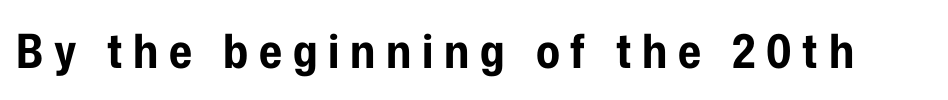
{"serif": "no", "italic": "no", "bold": "yes", "weight": "bold", "width": "condensed", "stroke_contrast": "low", "x_height": "medium", "monospaced": "no", "underline": "no", "letter_spacing": "wide", "letter_spacing_em": 0.23, "glyph_px": 47}
